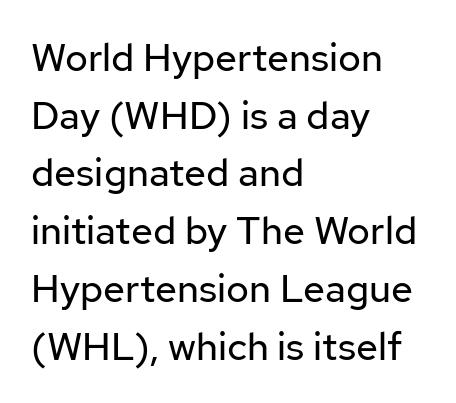
The image shows 39 px regular-weight sans-serif type, upright; set left-aligned, normal line spacing (1.48x), normal letter spacing, not underlined; low stroke contrast and a medium x-height.
